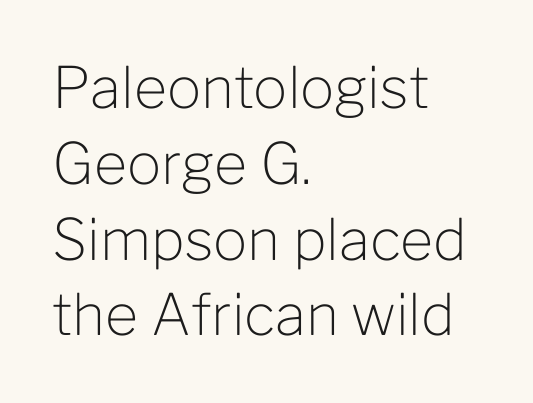
{"serif": "no", "italic": "no", "bold": "no", "weight": "light", "width": "normal", "stroke_contrast": "low", "x_height": "medium", "monospaced": "no", "underline": "no", "align": "left", "line_spacing": "normal", "line_spacing_ratio": 1.33, "letter_spacing": "normal", "letter_spacing_em": 0.0, "glyph_px": 57}
